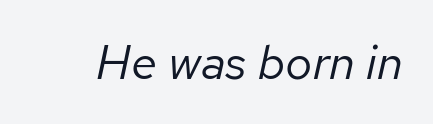
The image shows 48 px regular-weight type, italic (leaning right); set normal letter spacing, not underlined; low stroke contrast and a medium x-height.
